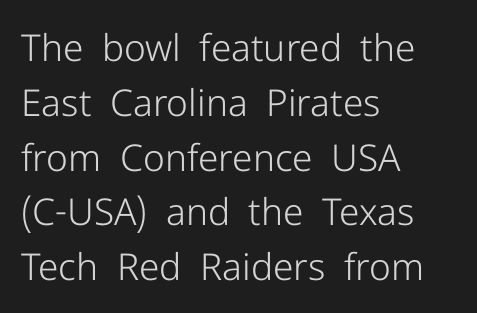
The image shows 37 px light sans-serif type, upright; set left-aligned, normal line spacing (1.48x), normal letter spacing, not underlined; low stroke contrast and a medium x-height.
